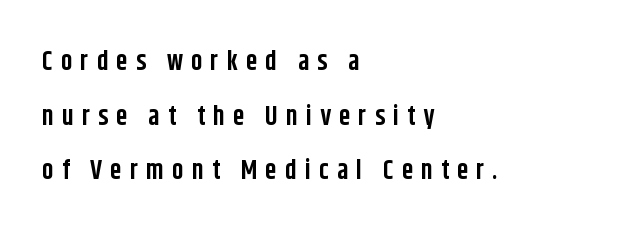
Q: Is the text bold? A: Yes.
Q: Is the text italic (slanted)? A: No, it is upright.
Q: Is the text underlined? A: No.
Q: How is the paragraph aligned? A: Left-aligned.
Q: Is the spacing between letters normal or unusually wide? A: Unusually wide.
Q: Is the spacing between lines tight, normal or loose? A: Loose.
